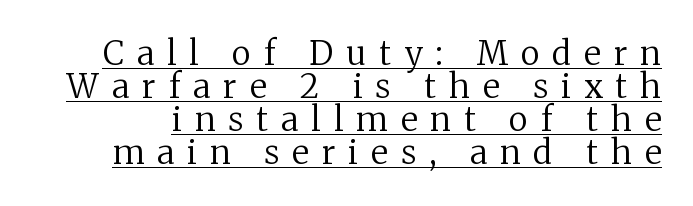
The image shows 33 px regular-weight serif type, upright; set tight line spacing (1.0x), unusually wide letter spacing (+0.4 em), underlined; medium stroke contrast and a medium x-height.
